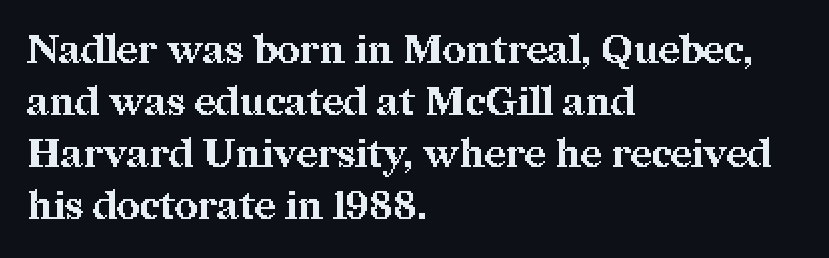
Notice how thick the strokes are: this is what a full bold looks like. The lines sit at an ordinary, default distance from one another. Every stem runs plumb, perpendicular to the baseline. The typeface chosen for these lines features serifs. The passage shown is not underscored anywhere. The passage shown is typed in a proportional face where columns would drift.
